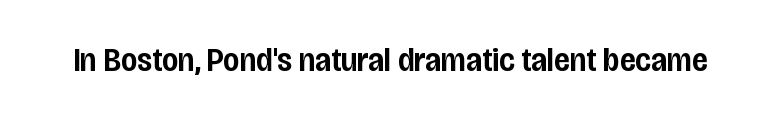
Do the characters align in a grid? No, the font is proportional. Italic? Not at all — the glyphs are vertical. Lines of text with bare space underneath. Nothing unusual about the tracking: characters are spaced as the font intends.
